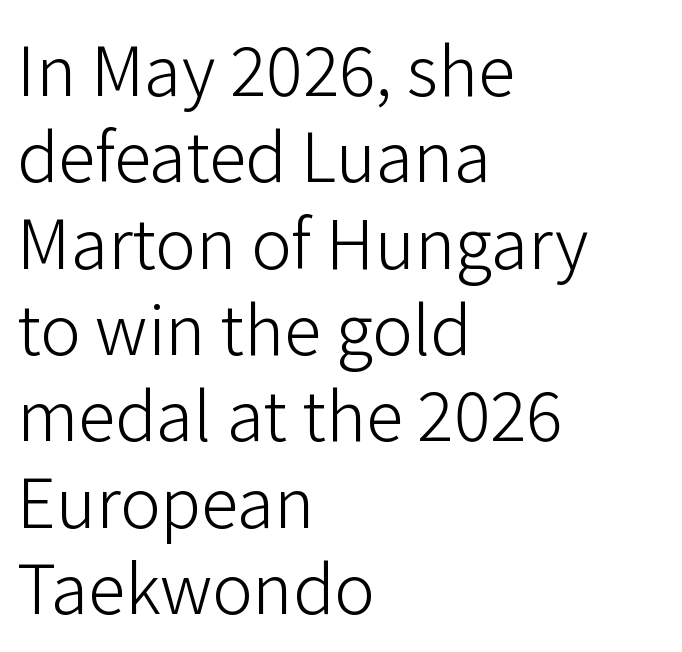
The image shows 68 px light sans-serif type, upright; set left-aligned, normal line spacing (1.27x), normal letter spacing, not underlined; low stroke contrast and a medium x-height.
